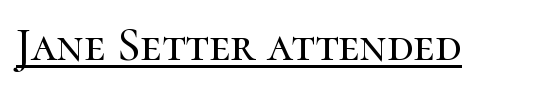
Q: Is the text italic (slanted)? A: No, it is upright.
Q: Is the typeface a serif or a sans-serif typeface? A: Serif.
Q: Is the text underlined? A: Yes.
Q: Is the spacing between letters normal or unusually wide? A: Normal.
Q: Width (condensed, normal, or wide)? A: Normal.
Q: Stroke contrast? A: High.
Q: x-height? A: Medium.
Q: Monospaced? A: No.
